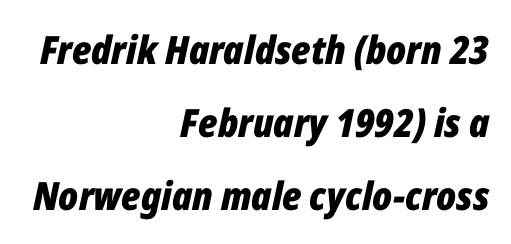
{"italic": "yes", "lean": "right", "slant_degrees": 12, "bold": "yes", "weight": "bold", "width": "condensed", "stroke_contrast": "low", "x_height": "medium", "monospaced": "no", "underline": "no", "align": "right", "line_spacing_ratio": 1.87, "letter_spacing": "normal", "letter_spacing_em": 0.0, "glyph_px": 39}
